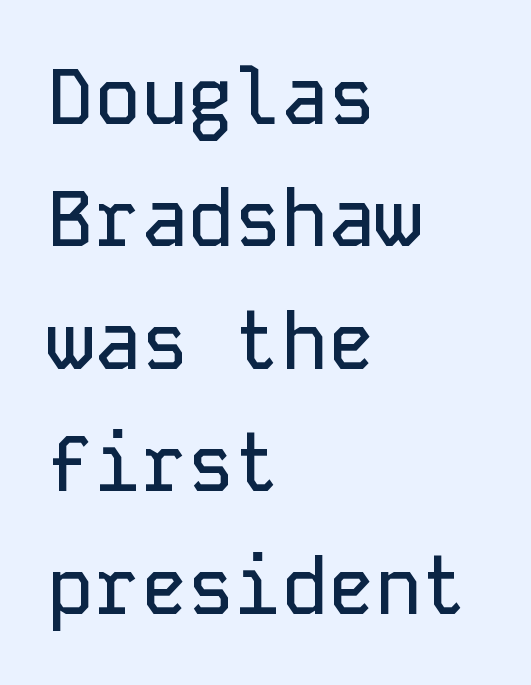
No italicization has been applied; the sample stays upright. The passage shown is typed in a monospace face where columns stay perfectly aligned. This is sans-serif lettering, the kind often seen on screens and signage. A student would call this left alignment; a typographer would say flush left, rag right.
